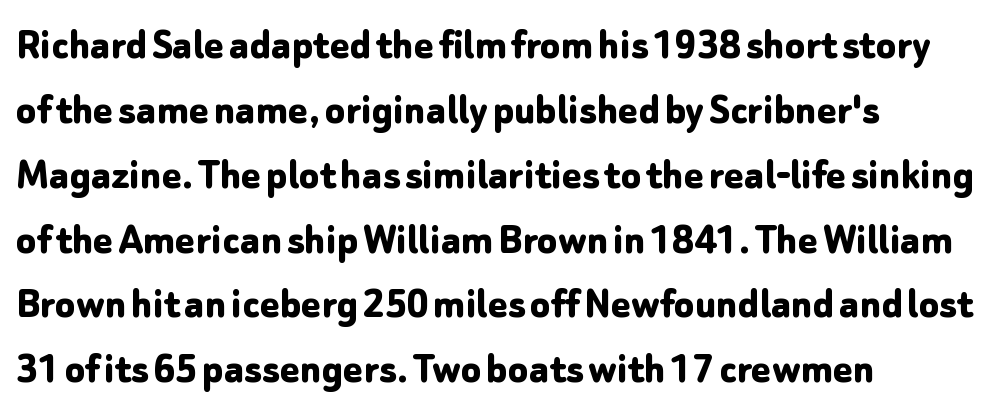
Visually the block forms a straight wall on the left and a jagged coastline on the right. The line texture is even and compact thanks to regular tracking. Does the type have serifs? No, each stem ends abruptly. The typesetting leans heavy: a genuine bold. Regular leading. The zone under the glyphs is completely vacant.
